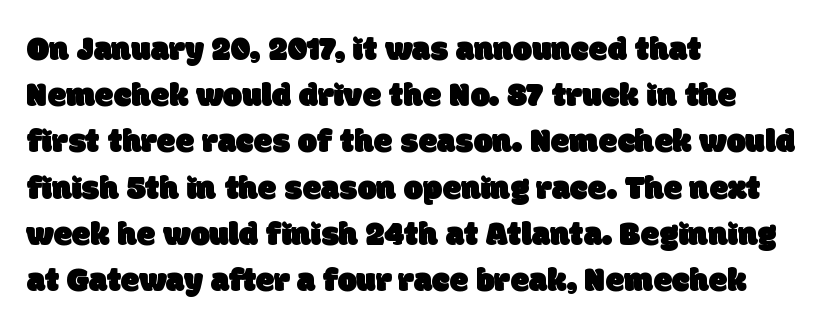
{"serif": "no", "width": "normal", "stroke_contrast": "low", "x_height": "large", "monospaced": "no", "underline": "no", "align": "left", "line_spacing": "normal", "line_spacing_ratio": 1.36, "letter_spacing": "normal", "letter_spacing_em": 0.0, "glyph_px": 34}
